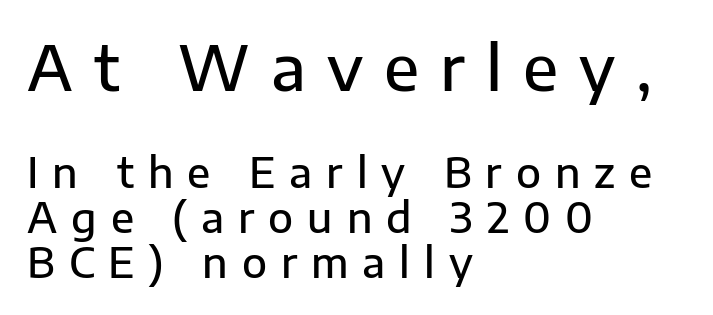
Only glyphs here, with clear space below each row. Visually the block forms a straight wall on the left and a jagged coastline on the right. The font family rendered here belongs to the sans-serif group. Here the designer chose a conventional face with non-uniform glyph widths.
